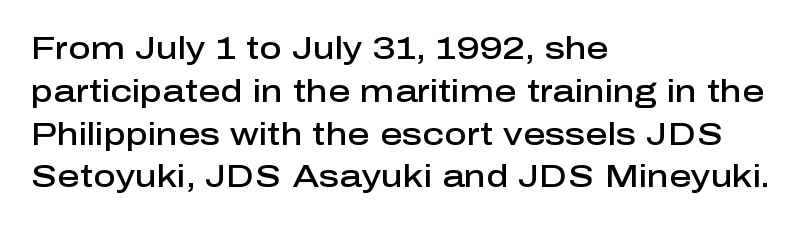
{"serif": "no", "italic": "no", "bold": "semi", "weight": "semibold", "width": "normal", "stroke_contrast": "low", "x_height": "medium", "monospaced": "no", "underline": "no", "align": "left", "line_spacing": "normal", "line_spacing_ratio": 1.38, "letter_spacing": "normal", "letter_spacing_em": 0.0, "glyph_px": 31}
